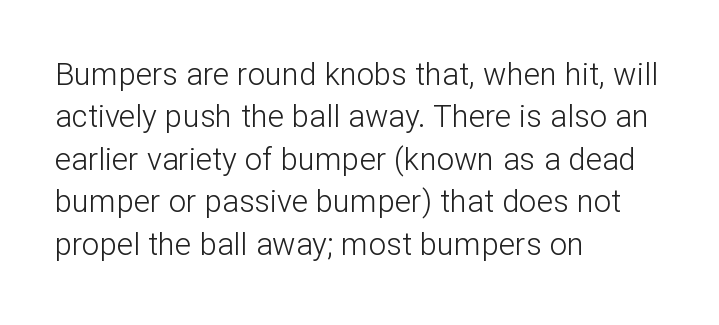
{"serif": "no", "italic": "no", "bold": "no", "weight": "light", "width": "normal", "stroke_contrast": "low", "x_height": "medium", "monospaced": "no", "underline": "no", "align": "left", "line_spacing": "normal", "line_spacing_ratio": 1.37, "letter_spacing": "normal", "letter_spacing_em": 0.0, "glyph_px": 31}
